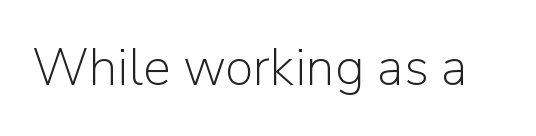
A bare baseline throughout the passage. No heavy texture on the line: the type isn't bold. The axis of the letterforms is exactly vertical. Is this a sans? Yes — the strokes have no serifs.
